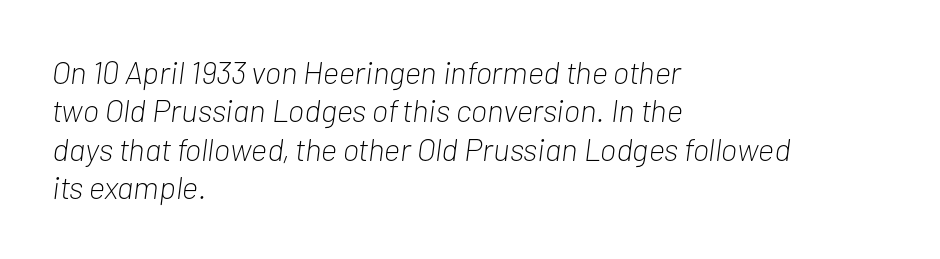
{"italic": "yes", "lean": "right", "slant_degrees": 7, "bold": "no", "weight": "light", "width": "condensed", "stroke_contrast": "low", "x_height": "medium", "monospaced": "no", "underline": "no", "align": "left", "line_spacing_ratio": 1.2, "letter_spacing": "normal", "letter_spacing_em": 0.0, "glyph_px": 32}
